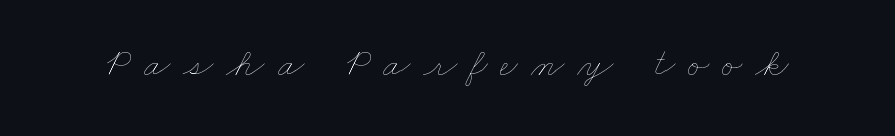
The image shows 39 px thin, wide type; set unusually wide letter spacing (+0.33 em), not underlined; low stroke contrast and a small x-height.
